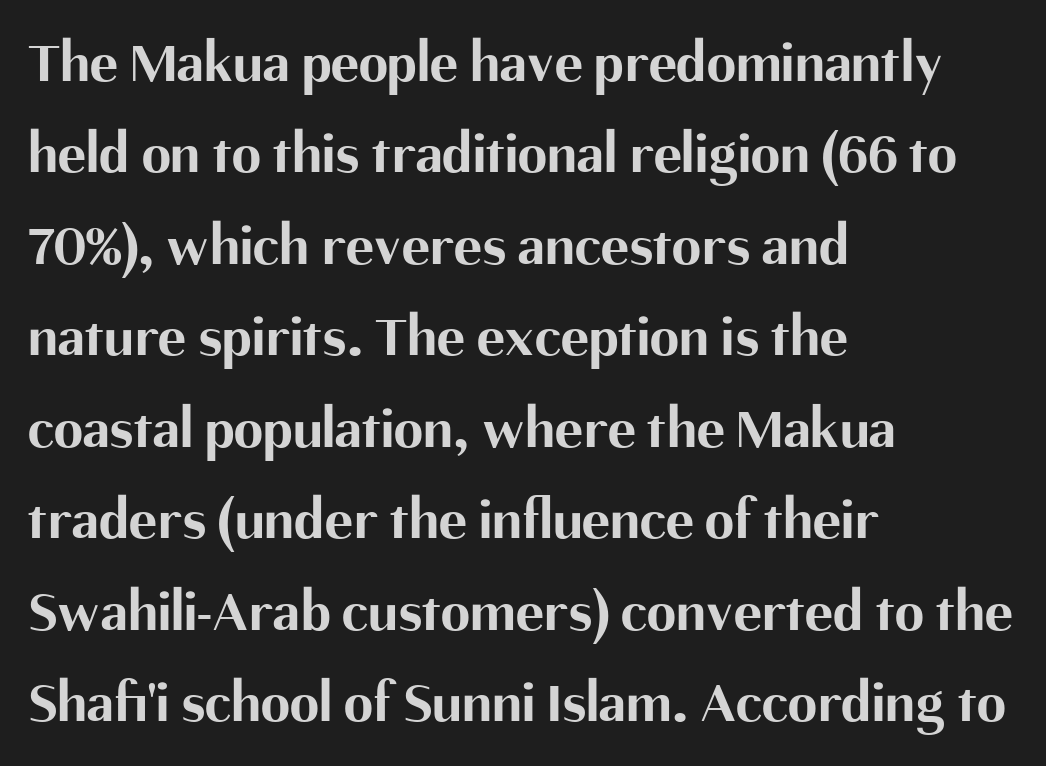
{"serif": "no", "italic": "no", "bold": "yes", "weight": "bold", "width": "normal", "stroke_contrast": "medium", "x_height": "medium", "monospaced": "no", "underline": "no", "align": "left", "line_spacing": "normal", "line_spacing_ratio": 1.55, "letter_spacing": "normal", "letter_spacing_em": 0.0, "glyph_px": 59}
